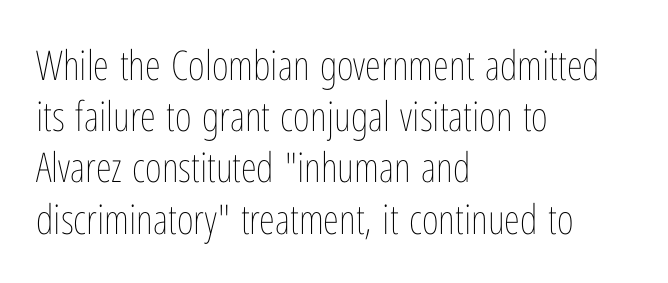
In terms of letterspacing, this is plain default setting. You could not count columns in this text — the font is proportionally spaced. The text block is weighted toward the left margin, trailing off unevenly rightward. In terms of leading, this rendering sits right in the middle. Quick note: not italic, upright. Honestly, there is no underline to notice here at all.
